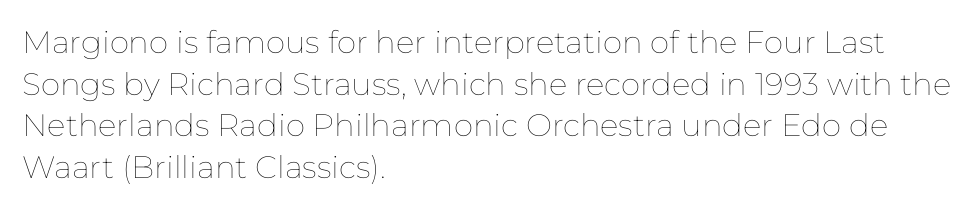
The image shows 31 px thin type, upright; set left-aligned, normal line spacing (1.34x), normal letter spacing, not underlined; low stroke contrast and a medium x-height.
